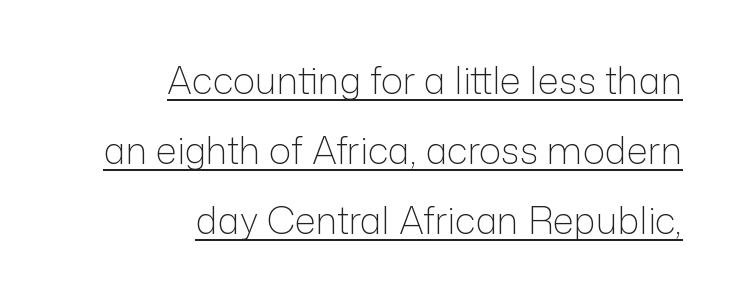
The characters display no serif detailing; their extremities are plain. The font sits on the lighter half of the weight spectrum, regular included. In CSS terms this would be text-align: right. Notice how a bar underscores the lettering throughout. A typesetter would mark this as roman, not italic.
